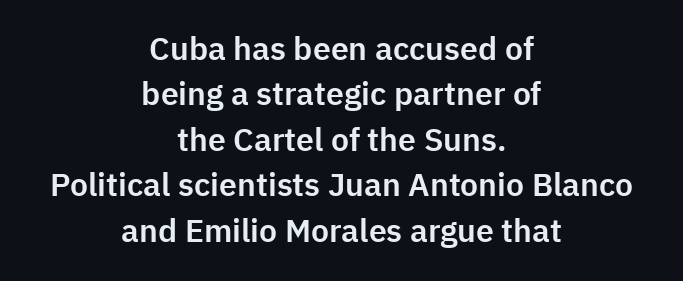
The image shows 32 px sans-serif type, upright; set centered, normal line spacing (1.42x), normal letter spacing, not underlined; low stroke contrast and a medium x-height.
